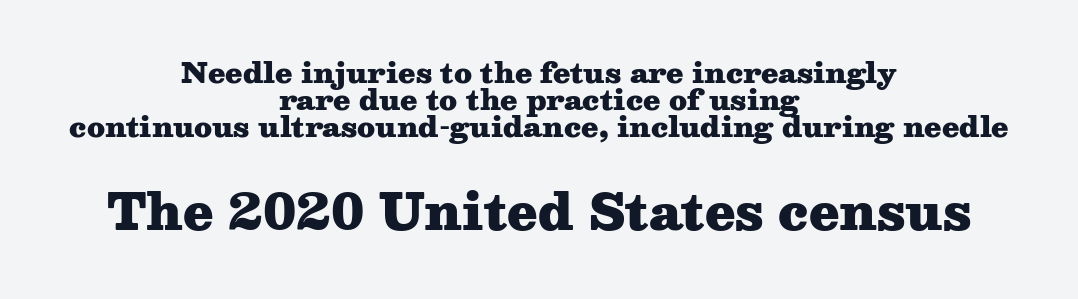
{"serif": "yes", "italic": "no", "bold": "yes", "weight": "heavy", "width": "wide", "stroke_contrast": "medium", "x_height": "medium", "monospaced": "no", "underline": "no", "align": "center", "line_spacing": "tight", "line_spacing_ratio": 0.96, "letter_spacing": "normal", "letter_spacing_em": 0.0, "larger_block": "second", "size_ratio": 1.75, "glyph_px": 49}
